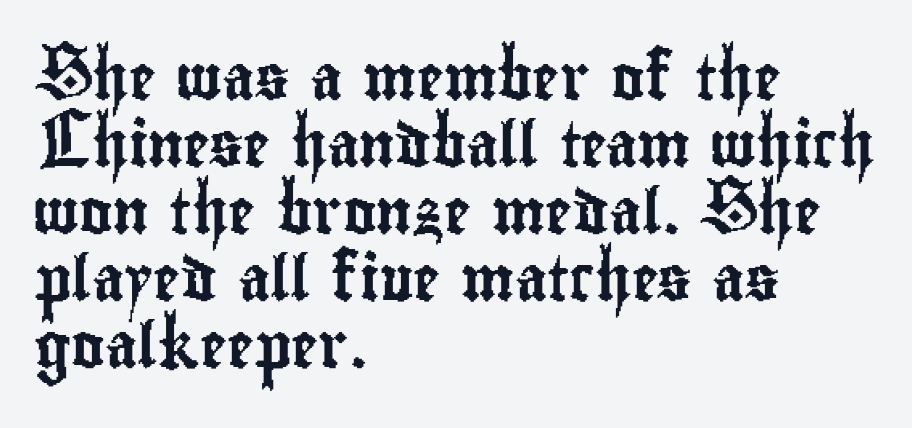
{"serif": "no", "italic": "no", "width": "condensed", "stroke_contrast": "low", "x_height": "small", "monospaced": "no", "underline": "no", "align": "left", "line_spacing": "normal", "line_spacing_ratio": 1.49, "letter_spacing": "normal", "letter_spacing_em": 0.0, "glyph_px": 45}
